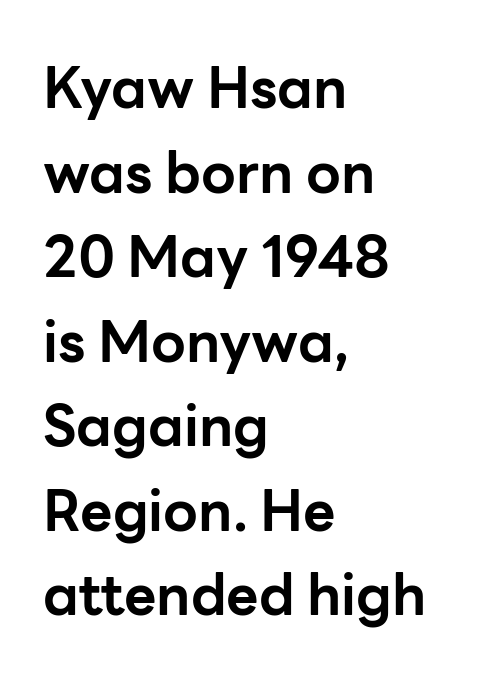
{"serif": "no", "italic": "no", "bold": "yes", "weight": "bold", "width": "normal", "stroke_contrast": "low", "x_height": "medium", "monospaced": "no", "underline": "no", "align": "left", "line_spacing": "normal", "line_spacing_ratio": 1.51, "letter_spacing": "normal", "letter_spacing_em": 0.0, "glyph_px": 56}
